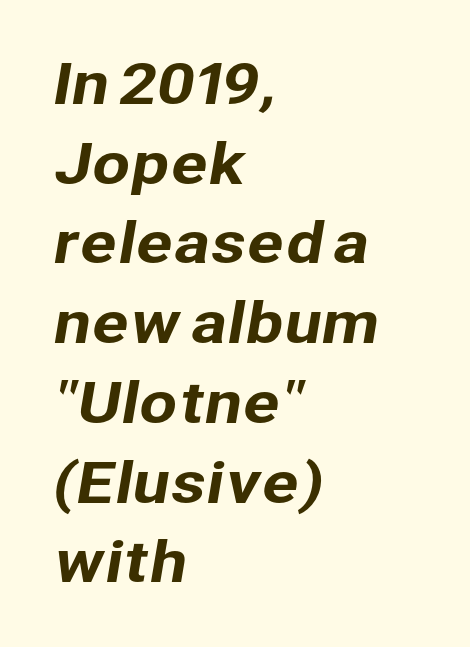
The image shows 55 px sans-serif type; set left-aligned, normal line spacing (1.45x), normal letter spacing, not underlined; low stroke contrast and a medium x-height.
